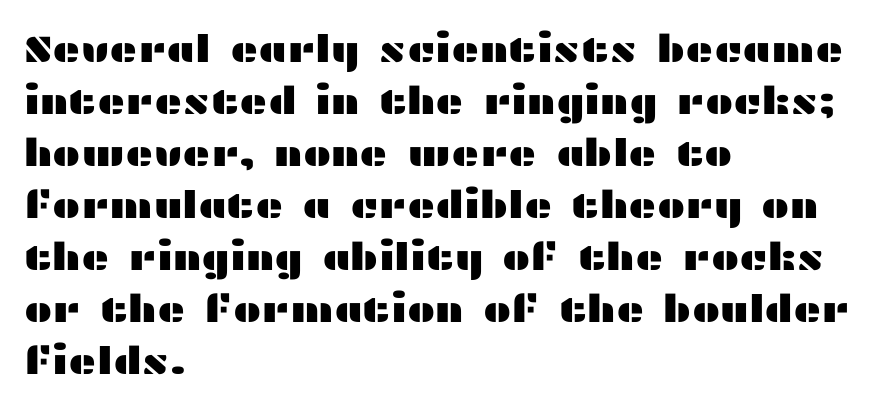
The image shows 38 px wide sans-serif type, upright; set left-aligned, normal line spacing (1.37x), normal letter spacing, not underlined; medium stroke contrast and a medium x-height.
